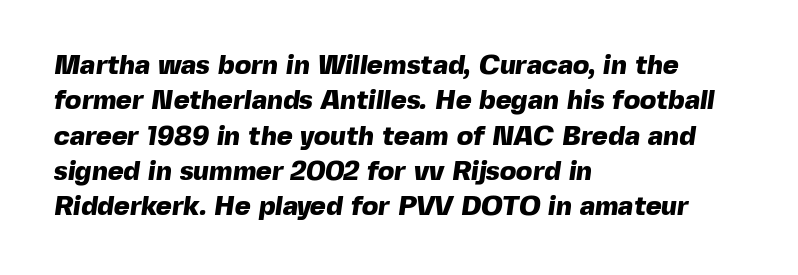
In terms of leading, this rendering sits right in the middle. The gaps between neighbouring characters are ordinary and unremarkable. The baseline area is clear. Chunky letters — that's bold for sure. The setting favours the left margin, as ordinary paragraphs usually do.
